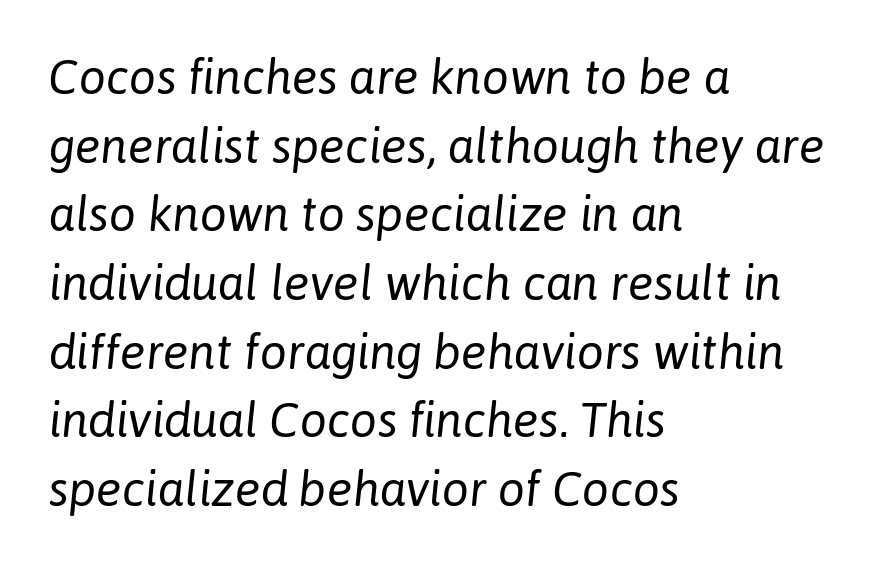
Q: Is the text bold? A: No.
Q: Is the text italic (slanted)? A: Yes, it leans right by about 6 degrees.
Q: Is the text underlined? A: No.
Q: How is the paragraph aligned? A: Left-aligned.
Q: Is the spacing between letters normal or unusually wide? A: Normal.
Q: Is the spacing between lines tight, normal or loose? A: Normal.
Q: Width (condensed, normal, or wide)? A: Normal.
Q: Stroke contrast? A: Low.
Q: x-height? A: Medium.
Q: Monospaced? A: No.
